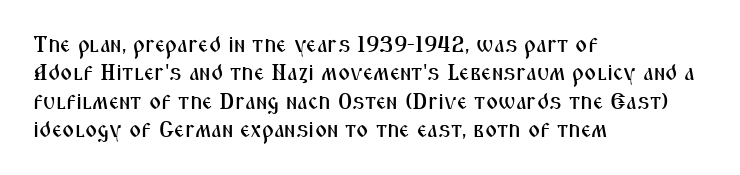
One-word summary of the alignment: left. These lines keep a tight, regular rhythm from letter to letter. Letters rest on an invisible, unmarked baseline. In terms of posture, this sample is upright.
